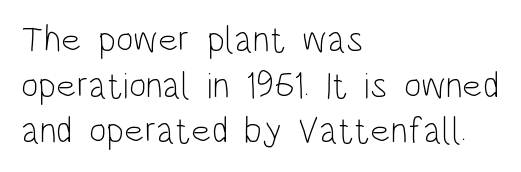
The image shows 37 px light, condensed sans-serif type, upright; set left-aligned, line spacing 1.23x, normal letter spacing, not underlined; low stroke contrast and a large x-height.
